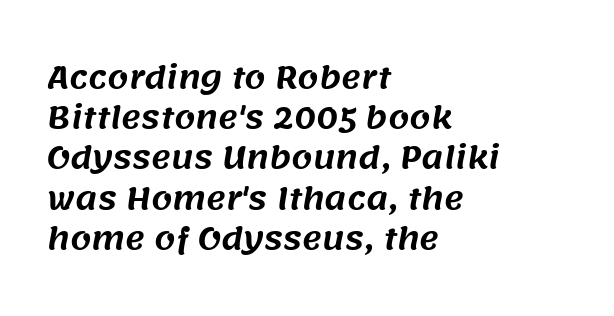
{"serif": "no", "width": "normal", "stroke_contrast": "medium", "x_height": "large", "monospaced": "no", "underline": "no", "align": "left", "line_spacing": "normal", "line_spacing_ratio": 1.34, "letter_spacing": "normal", "letter_spacing_em": 0.0, "glyph_px": 30}
